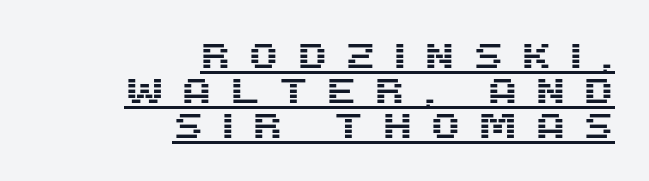
You can see a thin bar hugging the bottom of the glyphs. These lines huddle together more closely than default settings would place them. Spacing between characters has been opened up far beyond the box default. Visually the block forms a straight wall on the right and a jagged coastline on the left. Note the varied advance widths — an 'i' is clearly narrower than an 'm'.
